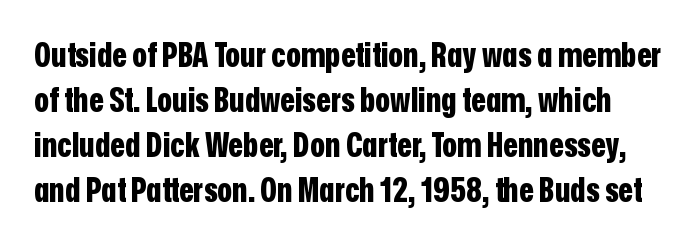
Q: Is the text bold? A: Yes.
Q: Is the text italic (slanted)? A: No, it is upright.
Q: Is the typeface a serif or a sans-serif typeface? A: Sans-serif.
Q: Is the text underlined? A: No.
Q: Is the spacing between letters normal or unusually wide? A: Normal.
Q: Is the spacing between lines tight, normal or loose? A: Normal.
Q: Width (condensed, normal, or wide)? A: Condensed.
Q: Stroke contrast? A: Low.
Q: x-height? A: Medium.
Q: Monospaced? A: No.
